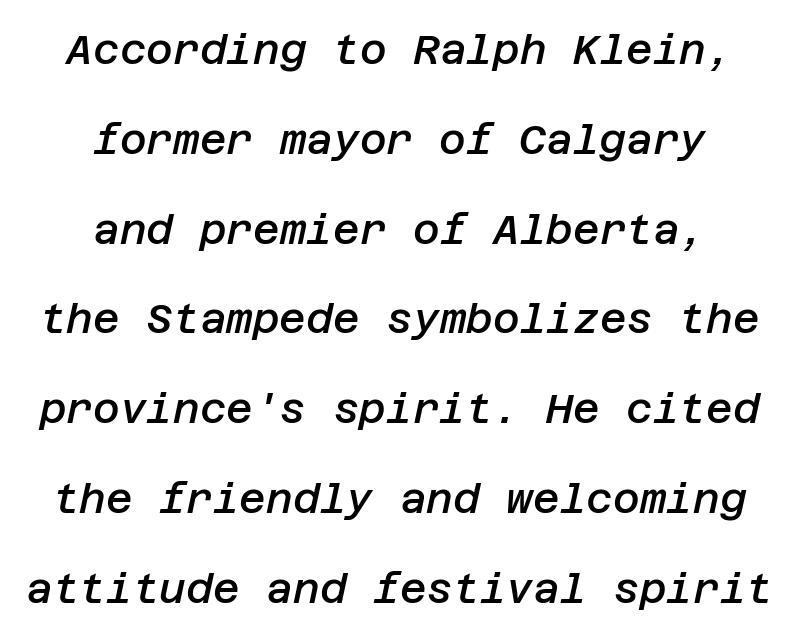
Q: Is the text bold? A: Semi-bold.
Q: Is the text italic (slanted)? A: Yes, it leans right by about 12 degrees.
Q: Is the text underlined? A: No.
Q: How is the paragraph aligned? A: Centered.
Q: Is the spacing between letters normal or unusually wide? A: Normal.
Q: Is the spacing between lines tight, normal or loose? A: Loose.
Q: Width (condensed, normal, or wide)? A: Normal.
Q: Stroke contrast? A: Low.
Q: x-height? A: Large.
